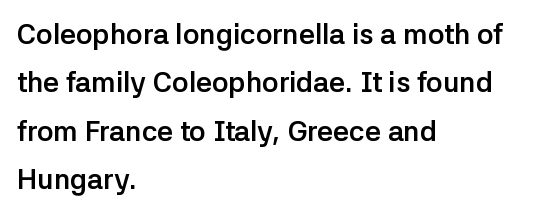
{"serif": "no", "italic": "no", "bold": "yes", "weight": "semibold", "width": "normal", "stroke_contrast": "low", "x_height": "medium", "monospaced": "no", "underline": "no", "align": "left", "line_spacing_ratio": 1.73, "letter_spacing": "normal", "letter_spacing_em": 0.0, "glyph_px": 28}
